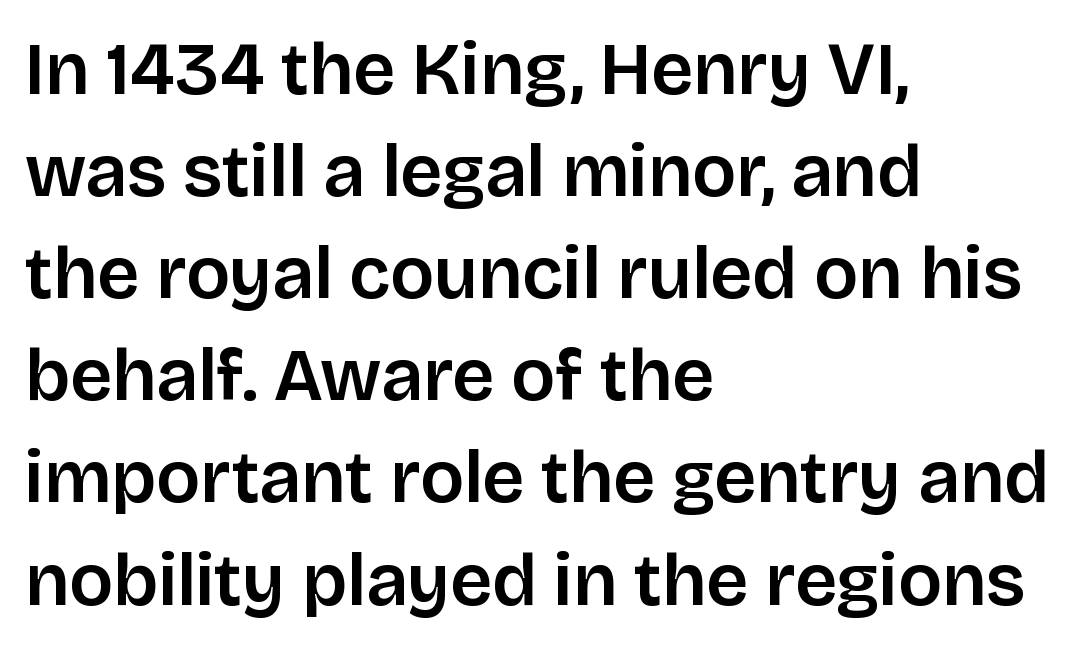
These lines keep a tight, regular rhythm from letter to letter. Proportional: the letters do not fall into vertical columns. In terms of posture, this sample is upright. Each line starts at the same left margin while the right side varies. The passage shown is not underscored anywhere. The line-height multiplier appears to be the usual default.
